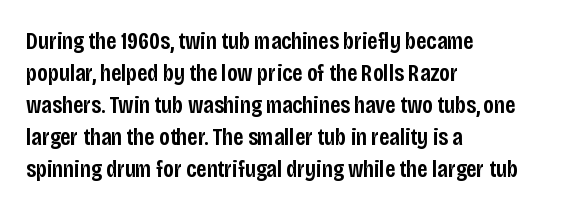
The foot of each line stays bare and open. Weight check: semibold — heavier than regular, not quite bold. Summary of vertical rhythm: regular, with standard interline spacing. Alignment: flush left.
